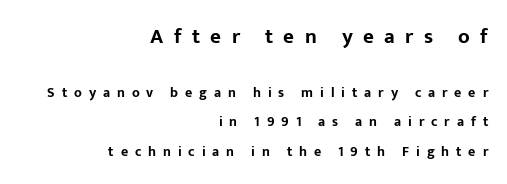
If you measured baseline to baseline, you'd find a long distance. Caption: bold face, heavy strokes. The type sits square on the baseline with zero lean. The passage shown is not underscored anywhere.
